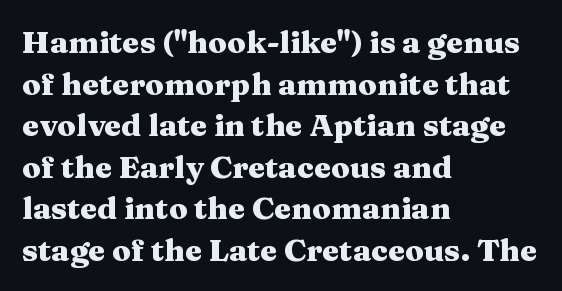
Q: Is the text bold? A: Yes.
Q: Is the text italic (slanted)? A: No, it is upright.
Q: Is the typeface a serif or a sans-serif typeface? A: Serif.
Q: Is the text underlined? A: No.
Q: How is the paragraph aligned? A: Left-aligned.
Q: Is the spacing between letters normal or unusually wide? A: Normal.
Q: Is the spacing between lines tight, normal or loose? A: Normal.
Q: Width (condensed, normal, or wide)? A: Wide.
Q: Stroke contrast? A: Medium.
Q: x-height? A: Medium.
Q: Monospaced? A: No.
